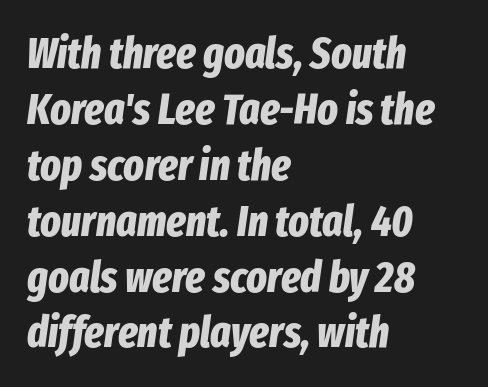
Q: Is the text bold? A: Yes.
Q: Is the text italic (slanted)? A: Yes, it leans right by about 8 degrees.
Q: Is the text underlined? A: No.
Q: How is the paragraph aligned? A: Left-aligned.
Q: Is the spacing between letters normal or unusually wide? A: Normal.
Q: Is the spacing between lines tight, normal or loose? A: Normal.
Q: Width (condensed, normal, or wide)? A: Condensed.
Q: Stroke contrast? A: Low.
Q: x-height? A: Medium.
Q: Monospaced? A: No.
